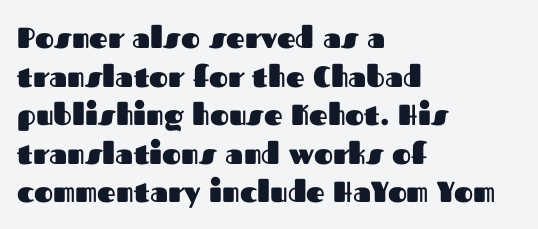
{"serif": "no", "italic": "no", "bold": "yes", "weight": "heavy", "width": "normal", "stroke_contrast": "medium", "x_height": "medium", "monospaced": "no", "underline": "no", "align": "left", "line_spacing": "normal", "line_spacing_ratio": 1.33, "letter_spacing": "normal", "letter_spacing_em": 0.0, "glyph_px": 29}
